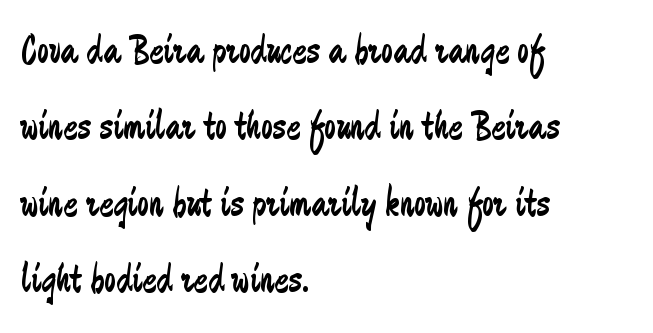
The image shows 42 px regular-weight, condensed sans-serif type; set left-aligned, line spacing 1.82x, normal letter spacing, not underlined; low stroke contrast and a small x-height.
